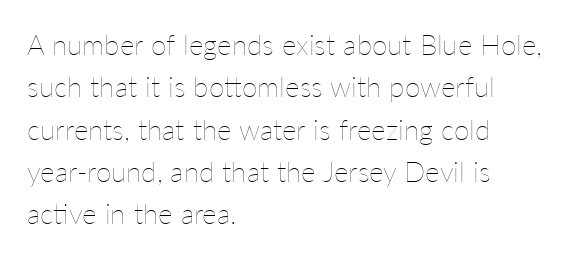
The image shows 28 px thin type, upright; set left-aligned, normal line spacing (1.51x), normal letter spacing, not underlined; low stroke contrast and a medium x-height.
